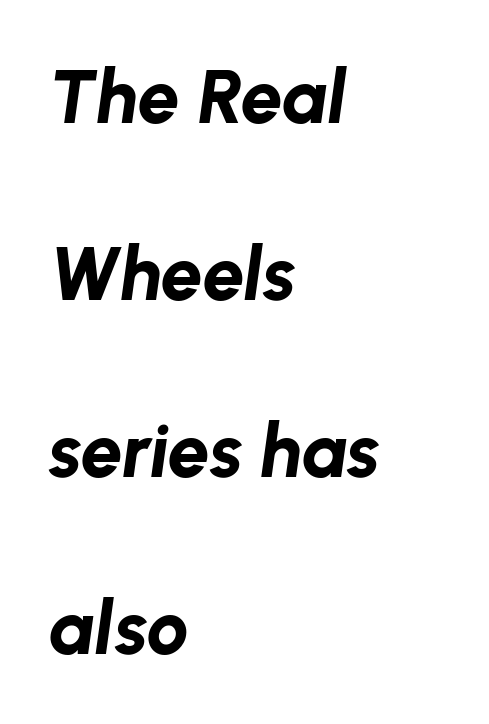
The image shows 75 px bold type, italic (leaning right); set left-aligned, loose line spacing (2.36x), normal letter spacing, not underlined; low stroke contrast and a medium x-height.
